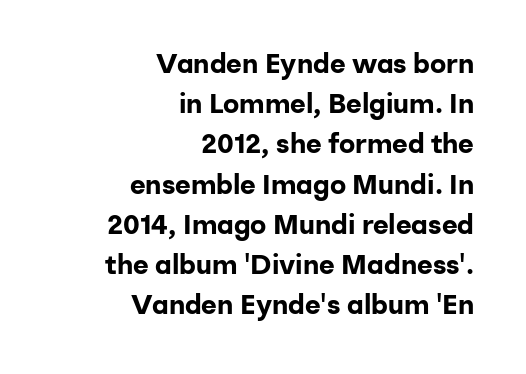
Q: Is the text bold? A: Yes.
Q: Is the text italic (slanted)? A: No, it is upright.
Q: Is the text underlined? A: No.
Q: How is the paragraph aligned? A: Right-aligned.
Q: Is the spacing between letters normal or unusually wide? A: Normal.
Q: Is the spacing between lines tight, normal or loose? A: Normal.
